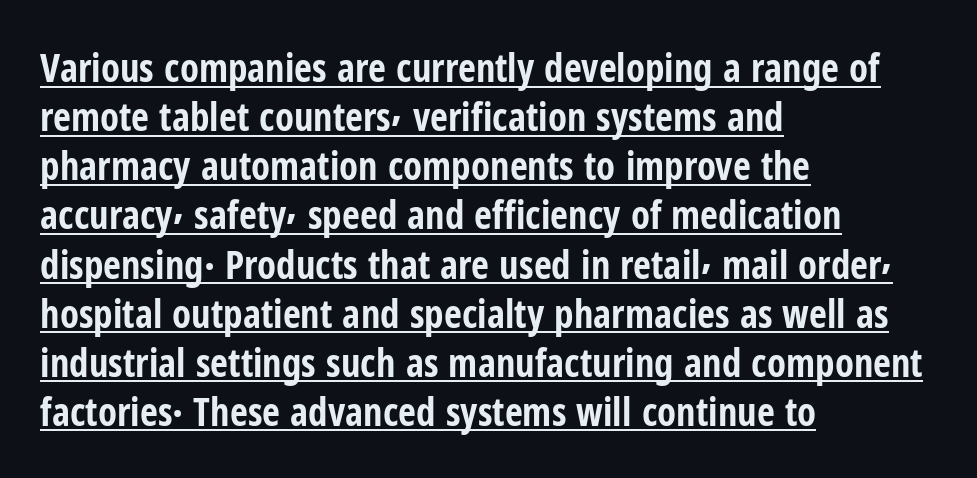
The image shows 39 px bold, condensed sans-serif type, upright; set left-aligned, normal line spacing (1.26x), normal letter spacing, underlined; low stroke contrast and a medium x-height.
